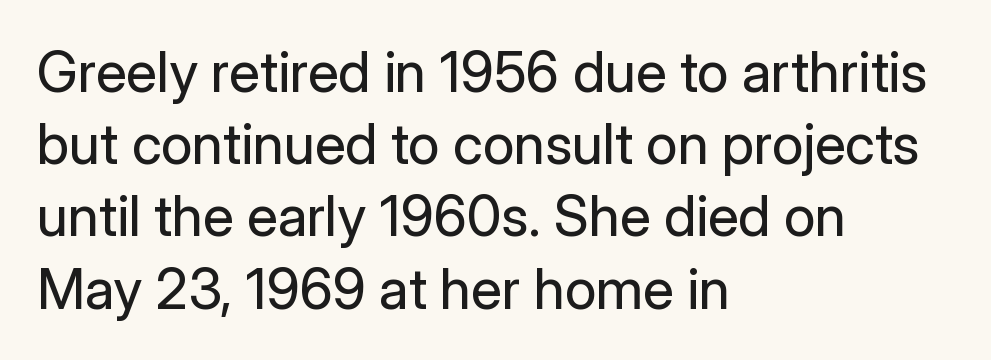
The image shows 56 px regular-weight sans-serif type, upright; set left-aligned, normal line spacing (1.29x), normal letter spacing, not underlined; low stroke contrast and a medium x-height.
